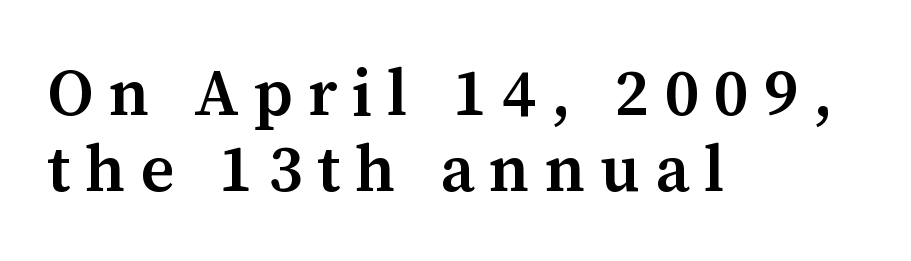
In CSS terms this would be text-align: left. This rendering widens character spacing well past its baseline value. Character widths vary here, with narrow letters taking less room than wide ones. Descender tails drop into unmarked territory.
